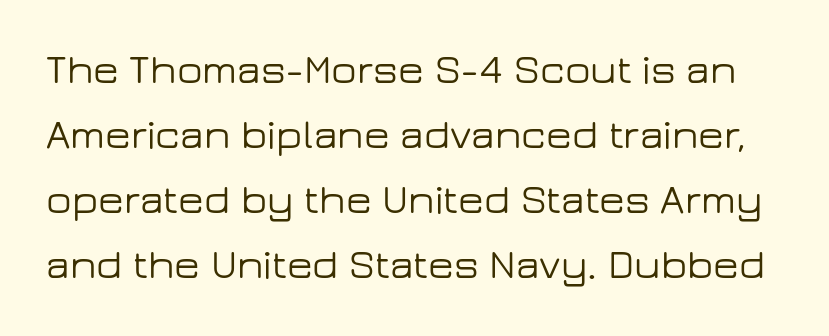
Look at the tracking — it's just the regular setting, nothing added. Quick note: underline off. Nope, no serifs anywhere on these letters. This sample has the flowing, uneven cadence of proportional lettering. The vertical gap from one line to the next is medium.
